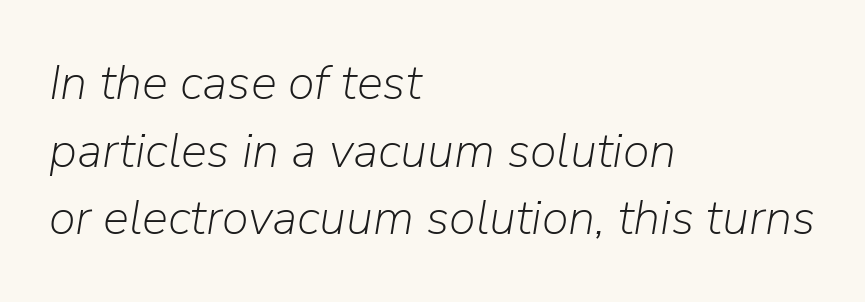
{"italic": "yes", "lean": "right", "slant_degrees": 9, "bold": "no", "weight": "light", "width": "normal", "stroke_contrast": "low", "x_height": "medium", "monospaced": "no", "underline": "no", "align": "left", "line_spacing": "normal", "line_spacing_ratio": 1.38, "letter_spacing": "normal", "letter_spacing_em": 0.0, "glyph_px": 49}
